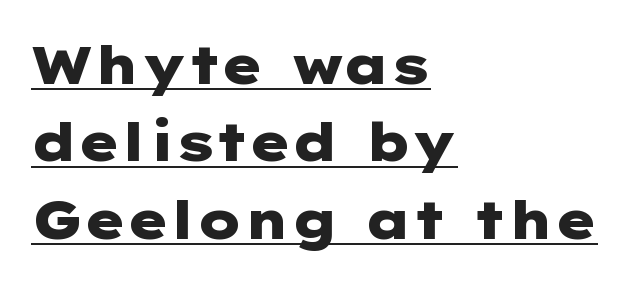
The image shows 53 px heavy, wide sans-serif type, upright; set left-aligned, normal line spacing (1.46x), normal letter spacing, underlined; low stroke contrast and a medium x-height.
